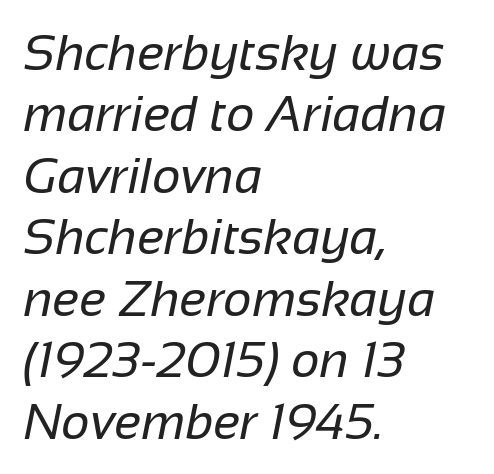
The image shows 50 px regular-weight sans-serif type; set left-aligned, line spacing 1.23x, normal letter spacing, not underlined; low stroke contrast and a medium x-height.
